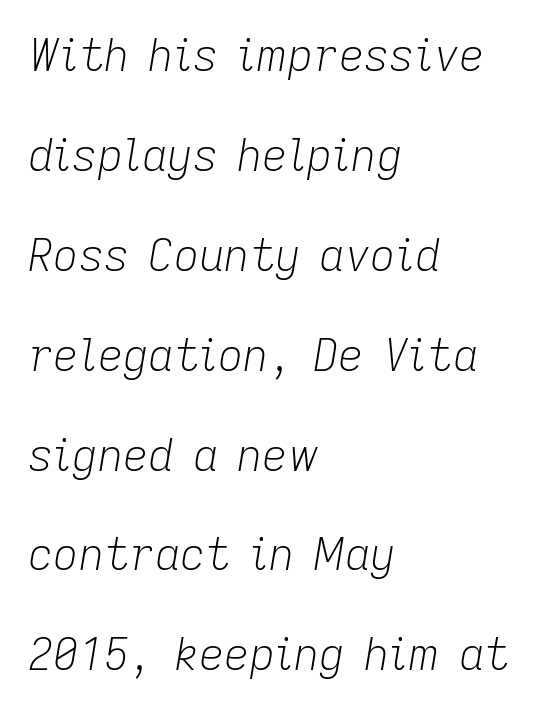
The image shows 44 px light type, italic (leaning right); set left-aligned, loose line spacing (2.27x), normal letter spacing, not underlined; low stroke contrast and a medium x-height.
